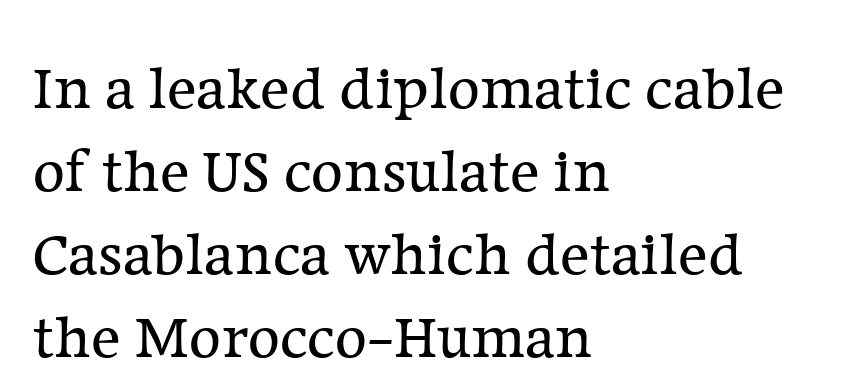
Q: Is the text bold? A: No.
Q: Is the text italic (slanted)? A: No, it is upright.
Q: Is the typeface a serif or a sans-serif typeface? A: Serif.
Q: Is the text underlined? A: No.
Q: How is the paragraph aligned? A: Left-aligned.
Q: Is the spacing between letters normal or unusually wide? A: Normal.
Q: Is the spacing between lines tight, normal or loose? A: Normal.
Q: Width (condensed, normal, or wide)? A: Normal.
Q: Stroke contrast? A: Low.
Q: x-height? A: Medium.
Q: Monospaced? A: No.
